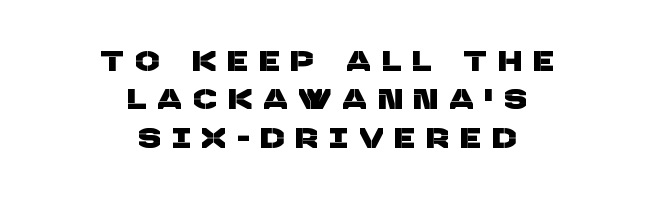
The image shows 28 px sans-serif type; set centered, normal line spacing (1.37x), unusually wide letter spacing (+0.43 em), not underlined; low stroke contrast and a large x-height.
